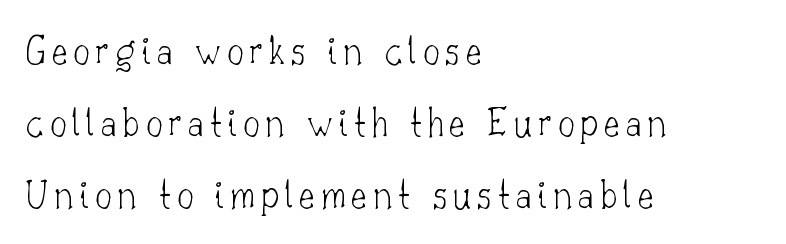
The image shows 42 px thin serif type, upright; set left-aligned, line spacing 1.71x, not underlined; low stroke contrast and a small x-height.
